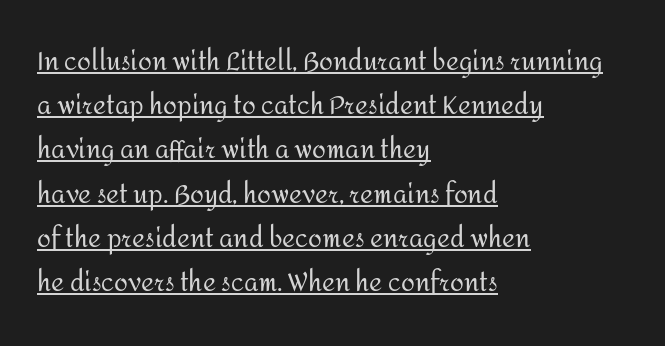
Q: Is the text bold? A: No.
Q: Is the text italic (slanted)? A: No, it is upright.
Q: Is the text underlined? A: Yes.
Q: How is the paragraph aligned? A: Left-aligned.
Q: Is the spacing between letters normal or unusually wide? A: Normal.
